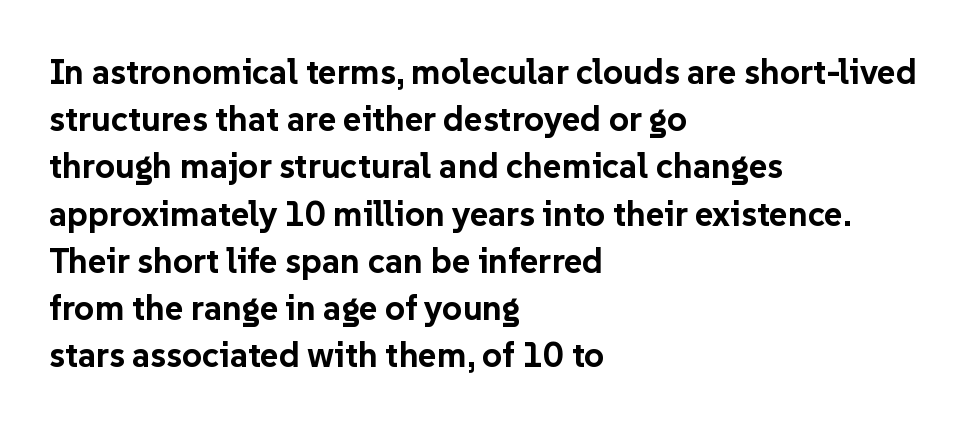
{"serif": "no", "italic": "no", "bold": "yes", "weight": "bold", "width": "normal", "stroke_contrast": "low", "x_height": "medium", "monospaced": "no", "underline": "no", "align": "left", "line_spacing": "normal", "line_spacing_ratio": 1.35, "letter_spacing": "normal", "letter_spacing_em": 0.0, "glyph_px": 35}
